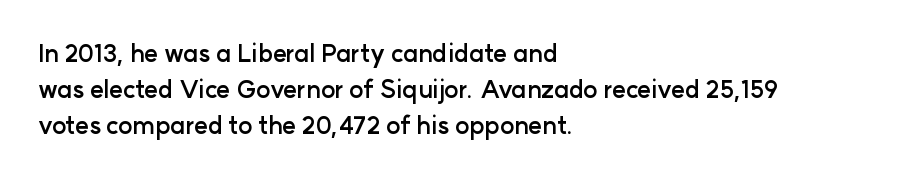
{"italic": "no", "bold": "yes", "underline": "no", "align": "left", "line_spacing": "normal", "line_spacing_ratio": 1.49, "letter_spacing": "normal", "letter_spacing_em": 0.0, "glyph_px": 24}
